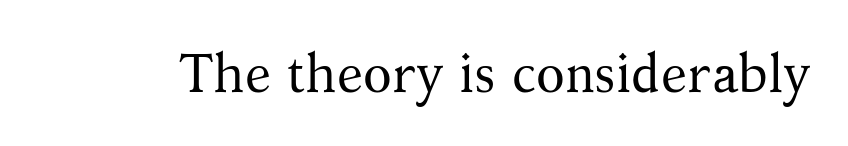
Q: Is the text bold? A: No.
Q: Is the text italic (slanted)? A: No, it is upright.
Q: Is the typeface a serif or a sans-serif typeface? A: Serif.
Q: Is the text underlined? A: No.
Q: Is the spacing between letters normal or unusually wide? A: Normal.
Q: Width (condensed, normal, or wide)? A: Normal.
Q: Stroke contrast? A: Medium.
Q: x-height? A: Medium.
Q: Monospaced? A: No.
